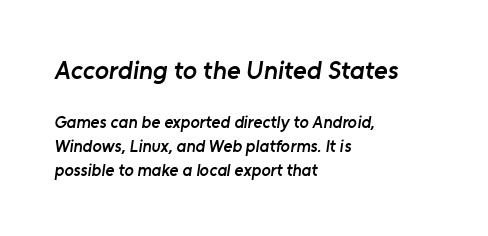
What's the leading like? Ordinary, nothing unusual. The upper block of text is set noticeably larger than the block beneath it. Compared with typical body copy, the letter spacing here is the same. The area under the type is left untouched. Caption: semibold face, moderately heavy strokes.
